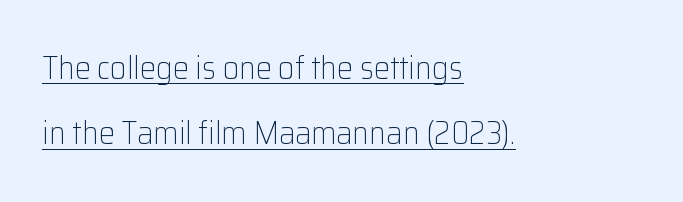
Q: Is the text bold? A: No.
Q: Is the text italic (slanted)? A: No, it is upright.
Q: Is the typeface a serif or a sans-serif typeface? A: Sans-serif.
Q: Is the text underlined? A: Yes.
Q: How is the paragraph aligned? A: Left-aligned.
Q: Is the spacing between letters normal or unusually wide? A: Normal.
Q: Is the spacing between lines tight, normal or loose? A: Loose.
Q: Width (condensed, normal, or wide)? A: Normal.
Q: Stroke contrast? A: Low.
Q: x-height? A: Medium.
Q: Monospaced? A: No.
